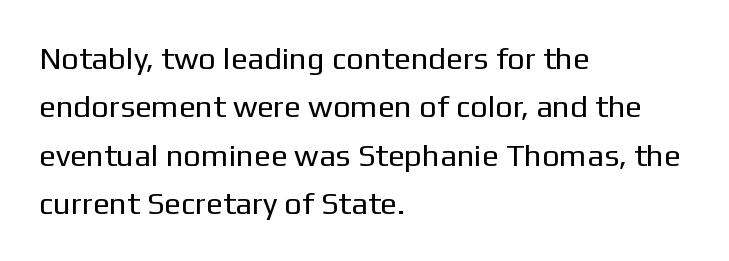
The image shows 31 px regular-weight sans-serif type, upright; set left-aligned, normal line spacing (1.56x), normal letter spacing, not underlined; low stroke contrast and a medium x-height.
